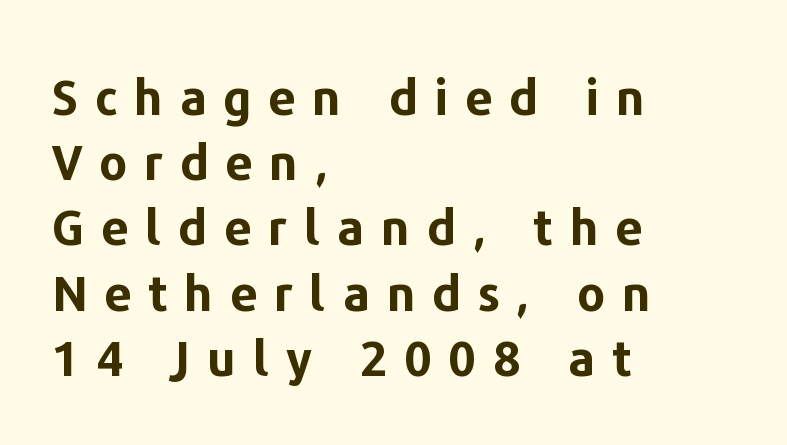
The typesetting leans heavy: a genuine bold. Summary of vertical rhythm: regular, with standard interline spacing. A student would call this left alignment; a typographer would say flush left, rag right. Is this a fixed-width face? No — the glyphs have proportional, varying widths. Underline: absent. Compared with typical body copy, the letter spacing here is much looser.
